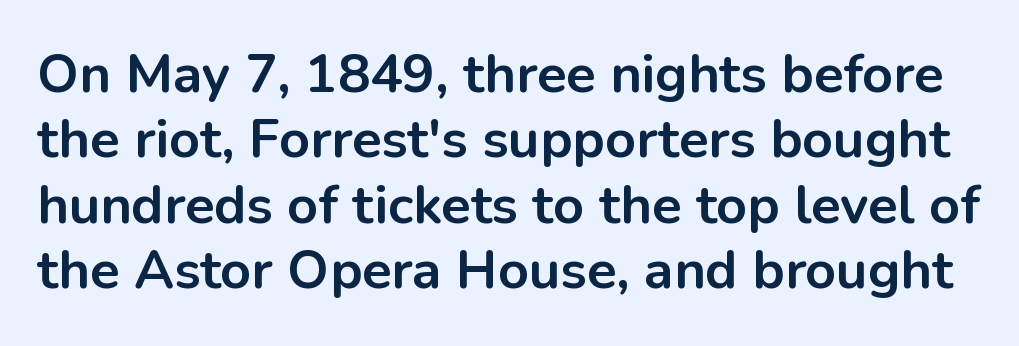
Think of a printed novel: that variable character pitch is what you see here. Check where the strokes stop: nothing finishes them off — pure sans. Typographic density is high because the face is bold. Each word holds together tightly as a unit, with standard inter-letter gaps.
